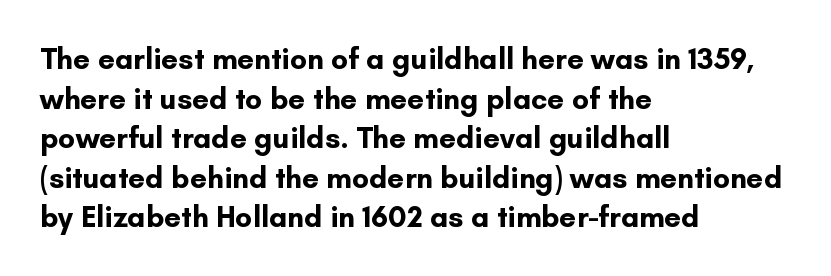
The image shows 30 px bold sans-serif type, upright; set left-aligned, normal line spacing (1.32x), normal letter spacing, not underlined; low stroke contrast and a small x-height.
